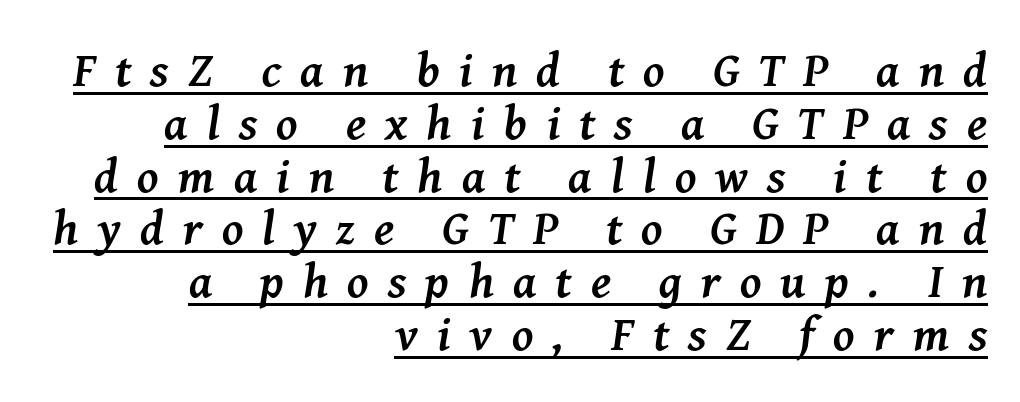
Horizontal alignment here is rightward, an uncommon choice for prose. Tracking here is generous; glyphs stand well apart from one another. Check the space under the baseline: a stroke is drawn there. The font's italic variant was chosen for this text. How would I describe the line gaps? Narrow and economical. Regarding serifs, this sample has them.
